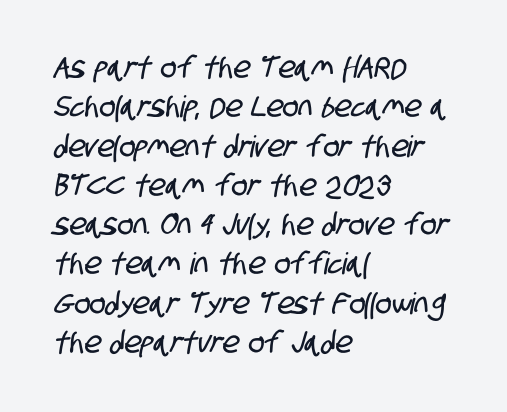
The image shows 30 px condensed sans-serif type; set left-aligned, normal line spacing (1.31x), normal letter spacing, not underlined; low stroke contrast and a large x-height.
